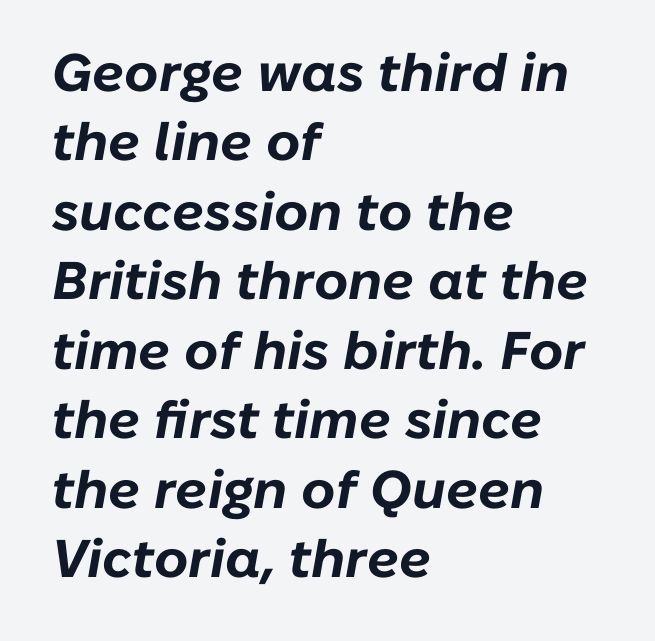
{"italic": "yes", "lean": "right", "slant_degrees": 10, "bold": "yes", "weight": "bold", "width": "normal", "stroke_contrast": "low", "x_height": "medium", "monospaced": "no", "underline": "no", "align": "left", "line_spacing": "normal", "line_spacing_ratio": 1.31, "letter_spacing": "normal", "letter_spacing_em": 0.0, "glyph_px": 53}
